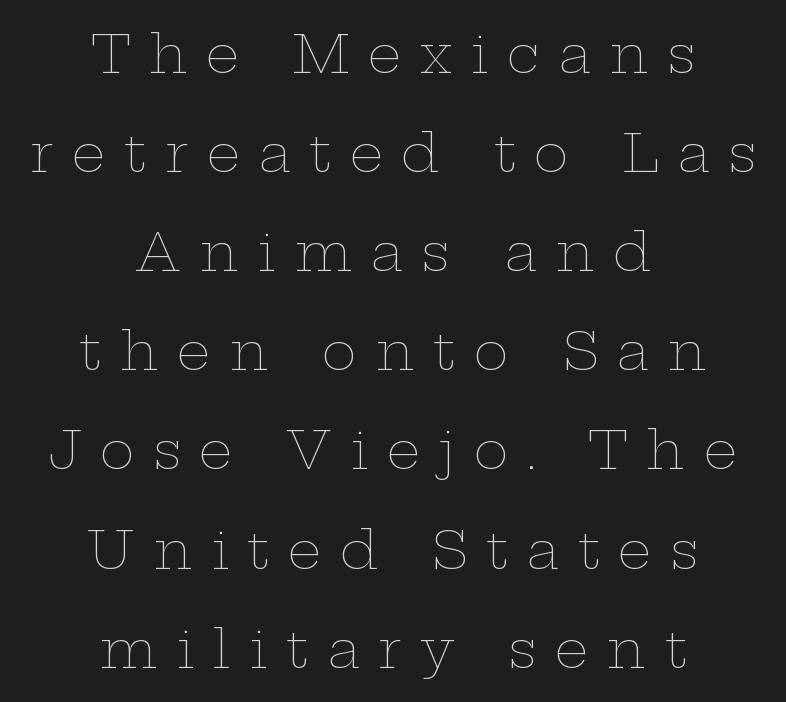
Q: Is the text bold? A: No.
Q: Is the text italic (slanted)? A: No, it is upright.
Q: Is the text underlined? A: No.
Q: How is the paragraph aligned? A: Centered.
Q: Is the spacing between letters normal or unusually wide? A: Unusually wide.
Q: Width (condensed, normal, or wide)? A: Wide.
Q: Stroke contrast? A: Low.
Q: x-height? A: Medium.
Q: Monospaced? A: No.
